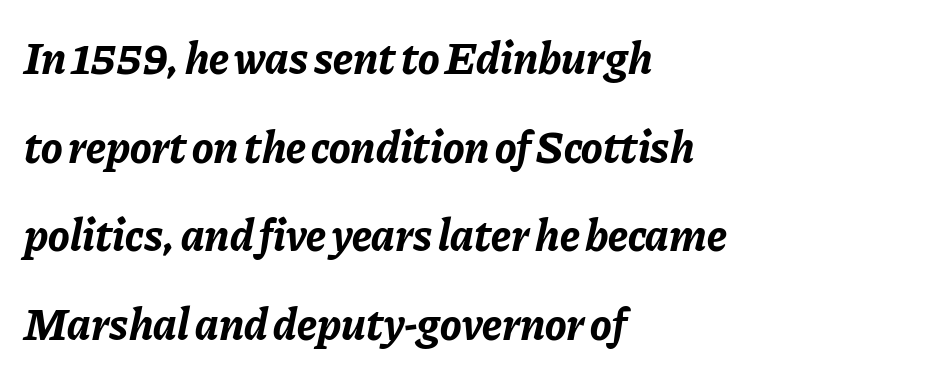
The image shows 45 px bold type, italic (leaning right); set left-aligned, loose line spacing (1.97x), normal letter spacing, not underlined; low stroke contrast and a medium x-height.
